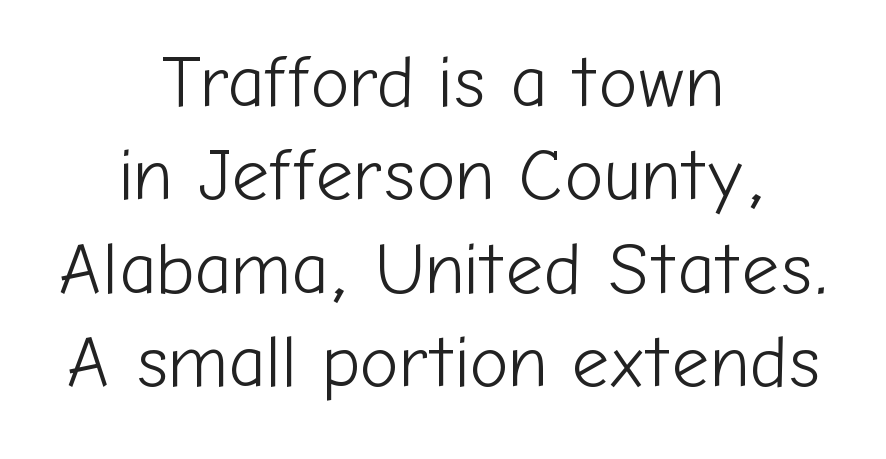
{"serif": "no", "italic": "no", "bold": "no", "weight": "light", "width": "normal", "stroke_contrast": "low", "x_height": "medium", "monospaced": "no", "underline": "no", "align": "center", "line_spacing": "normal", "line_spacing_ratio": 1.28, "letter_spacing": "normal", "letter_spacing_em": 0.0, "glyph_px": 73}
